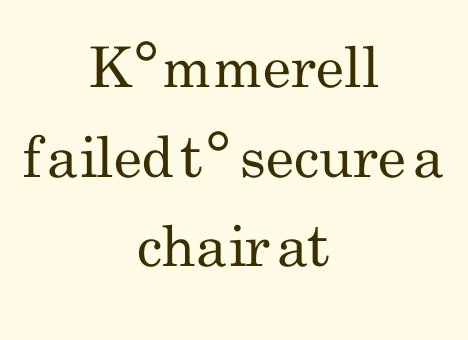
Q: Is the text bold? A: No.
Q: Is the text italic (slanted)? A: No, it is upright.
Q: Is the typeface a serif or a sans-serif typeface? A: Sans-serif.
Q: Is the text underlined? A: No.
Q: How is the paragraph aligned? A: Centered.
Q: Is the spacing between letters normal or unusually wide? A: Normal.
Q: Is the spacing between lines tight, normal or loose? A: Normal.
Q: Width (condensed, normal, or wide)? A: Condensed.
Q: Stroke contrast? A: Low.
Q: x-height? A: Small.
Q: Monospaced? A: No.
